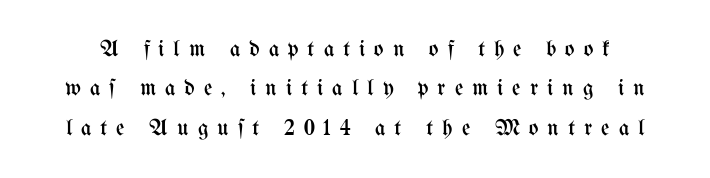
Letters have the restrained weight of plain body copy at most. Short note: letters widely spaced. No italicization has been applied; the sample stays upright. The words here are not underlined.
